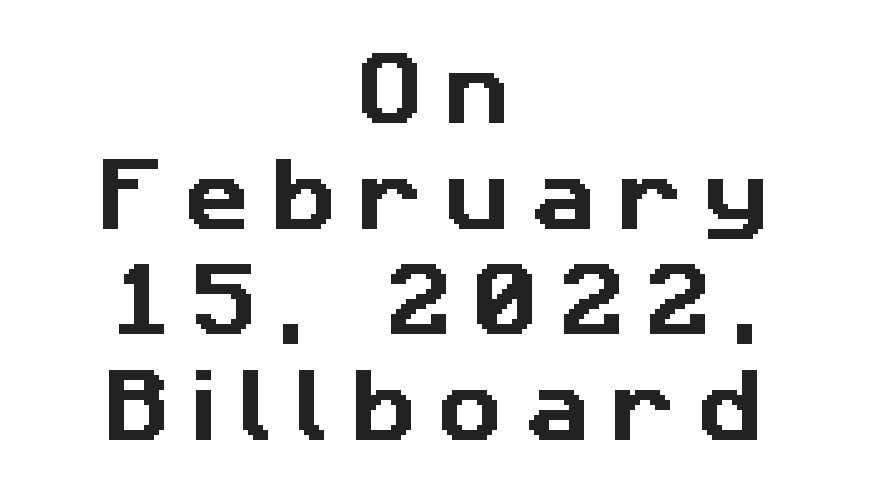
The image shows 80 px sans-serif type; set centered, normal line spacing (1.32x), unusually wide letter spacing (+0.27 em), not underlined; low stroke contrast and a medium x-height.
